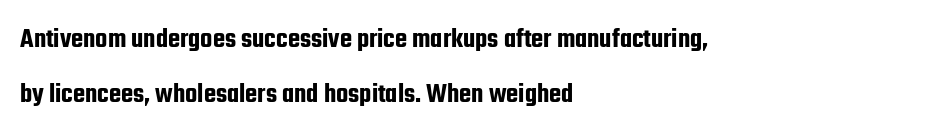
Serif or sans? Sans — the stroke terminals are bare. Is this a fixed-width face? No — the glyphs have proportional, varying widths. No italicization has been applied; the sample stays upright. Nobody drew a line under any word here. Airy leading.
